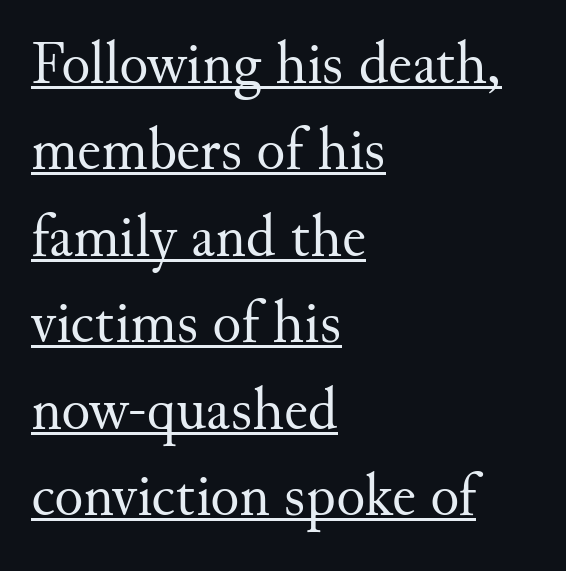
Reading down the block, your eye returns to a fixed left position each line. Looks like regular typesetting: each glyph gets only the width it needs. Compared with undecorated copy, this sample adds a rule below the words. You could call the tracking neutral — neither tight nor loose. Regular leading.
